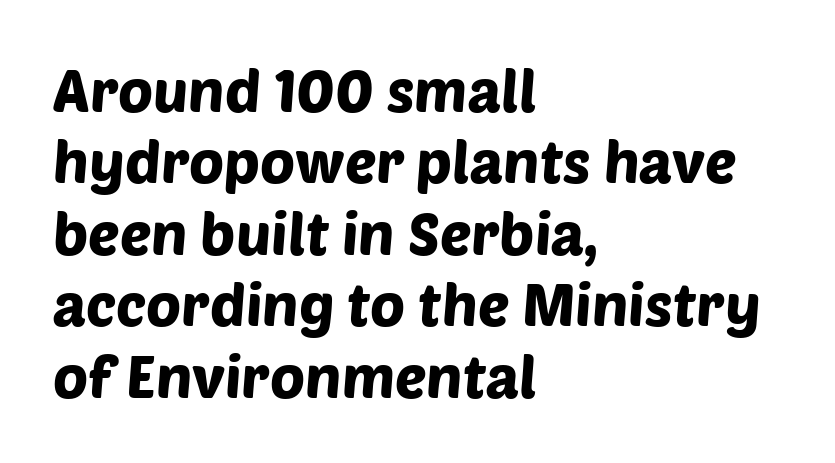
The image shows 59 px sans-serif type; set left-aligned, line spacing 1.21x, normal letter spacing, not underlined; low stroke contrast and a large x-height.
